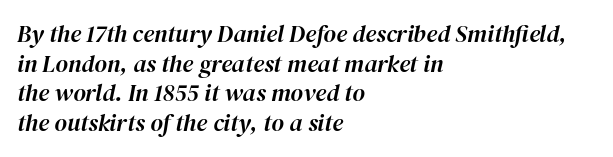
{"italic": "yes", "lean": "right", "slant_degrees": 12, "underline": "no", "align": "left", "line_spacing_ratio": 1.23, "letter_spacing": "normal", "letter_spacing_em": 0.0, "glyph_px": 24}
